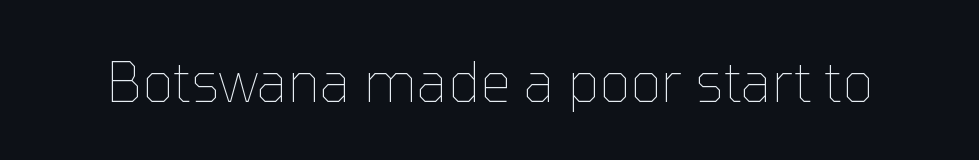
The space directly below the letters is spotless. This sample has the flowing, uneven cadence of proportional lettering. Weight: regular or lighter. A typesetter would call this zero additional tracking. Ascenders rise straight up at ninety degrees.
